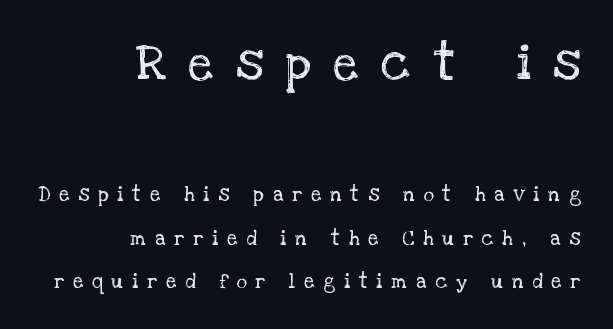
Caption: upper text group enlarged, lower text group reduced. The leading is generous, giving the passage an open texture. The letters advance in unequal steps, a hallmark of proportional type. What kind of face is this? One with serifs.
